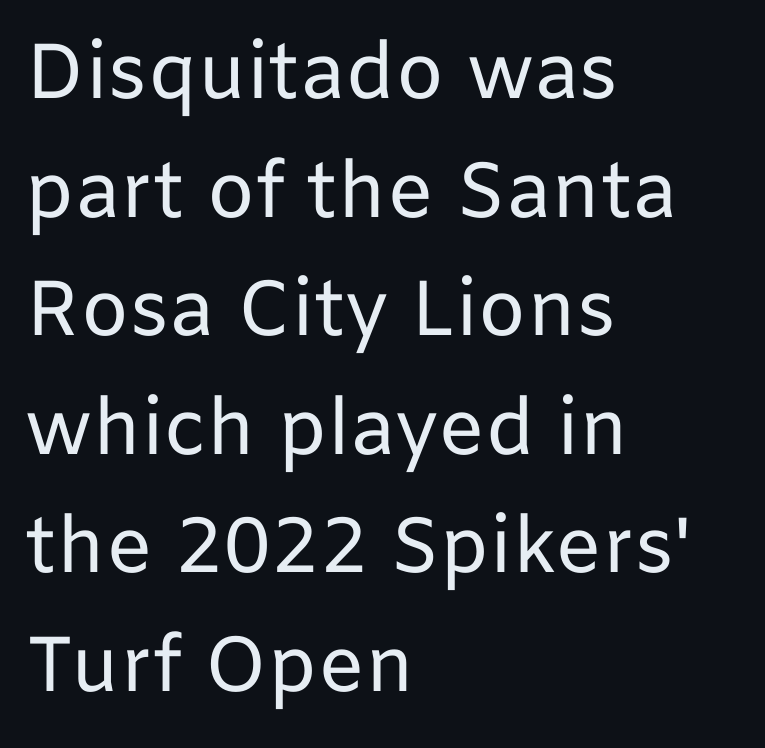
Here the designer chose a conventional face with non-uniform glyph widths. What stands out about the letter spacing? Nothing — it is the standard amount. The letters stand straight up with perfectly vertical stems. Check under the words: just untouched page. Honestly, the row spacing looks completely unremarkable. Heft: none added — not bold.
